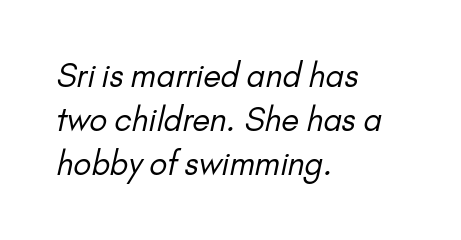
Q: Is the text bold? A: No.
Q: Is the typeface a serif or a sans-serif typeface? A: Sans-serif.
Q: Is the text underlined? A: No.
Q: How is the paragraph aligned? A: Left-aligned.
Q: Is the spacing between letters normal or unusually wide? A: Normal.
Q: Is the spacing between lines tight, normal or loose? A: Normal.
Q: Width (condensed, normal, or wide)? A: Normal.
Q: Stroke contrast? A: Low.
Q: x-height? A: Small.
Q: Monospaced? A: No.
